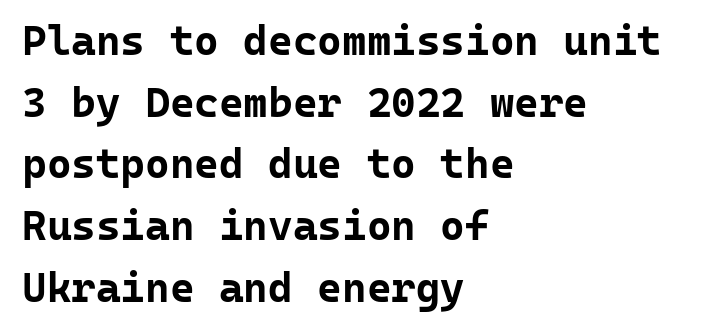
The image shows 42 px bold sans-serif type, upright, monospaced; set left-aligned, normal line spacing (1.47x), normal letter spacing, not underlined; low stroke contrast and a medium x-height.
